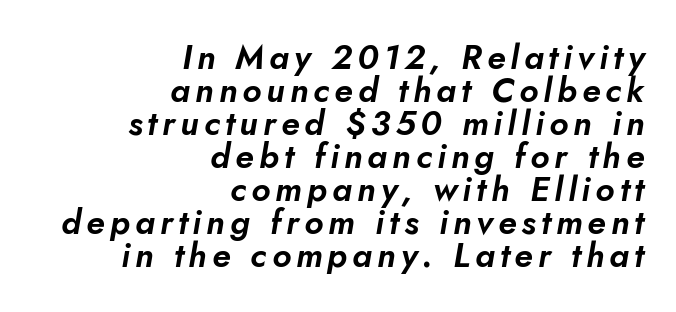
{"italic": "yes", "lean": "right", "slant_degrees": 10, "width": "normal", "stroke_contrast": "low", "x_height": "small", "monospaced": "no", "underline": "no", "align": "right", "line_spacing": "tight", "line_spacing_ratio": 0.97, "glyph_px": 34}
